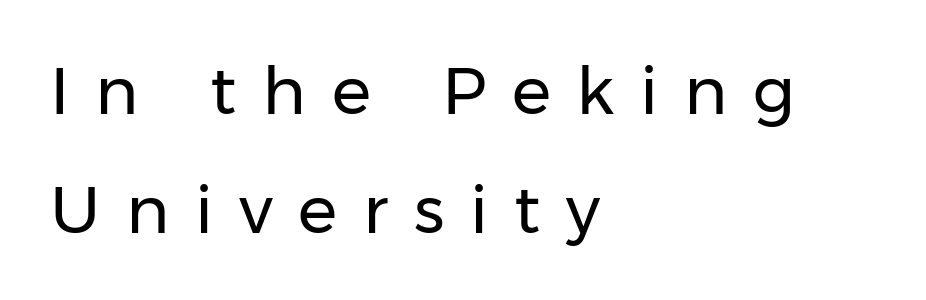
Q: Is the text bold? A: No.
Q: Is the text italic (slanted)? A: No, it is upright.
Q: Is the typeface a serif or a sans-serif typeface? A: Sans-serif.
Q: Is the text underlined? A: No.
Q: How is the paragraph aligned? A: Left-aligned.
Q: Is the spacing between letters normal or unusually wide? A: Unusually wide.
Q: Width (condensed, normal, or wide)? A: Normal.
Q: Stroke contrast? A: Low.
Q: x-height? A: Medium.
Q: Monospaced? A: No.
